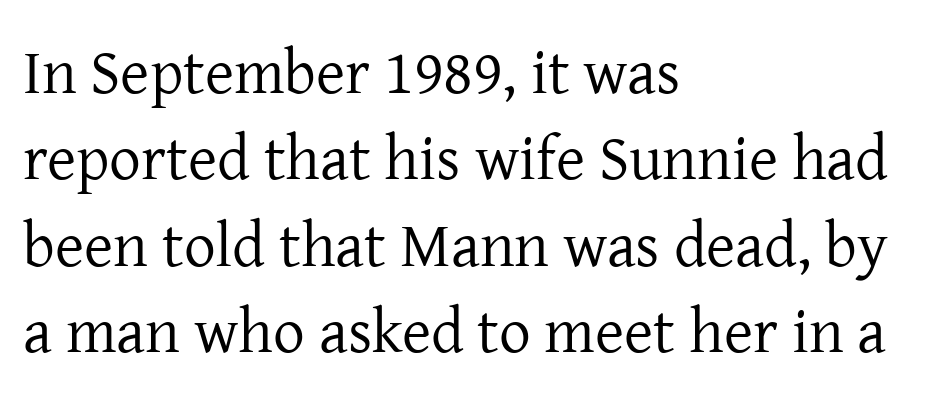
Each line starts at the same left margin while the right side varies. A typesetter would label this face a serif. No letter is thick-stroked: the sample isn't bold. The face used here is rendered with its standard letterfit. This block has exactly the height ordinary leading produces.
